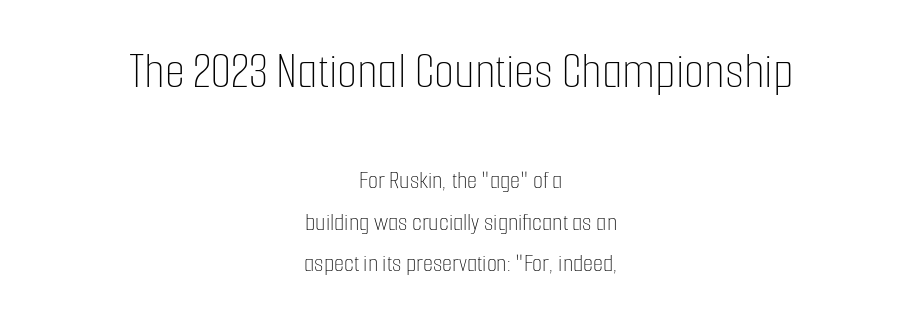
The image shows 52 px thin, condensed type, upright; set centered, normal line spacing (1.59x), normal letter spacing, not underlined; the first (top) block is 2.0x larger; low stroke contrast and a medium x-height.
